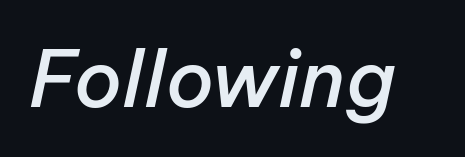
{"italic": "yes", "lean": "right", "slant_degrees": 12, "bold": "semi", "weight": "semibold", "width": "normal", "stroke_contrast": "low", "x_height": "medium", "monospaced": "no", "underline": "no", "letter_spacing": "normal", "letter_spacing_em": 0.0, "glyph_px": 78}
